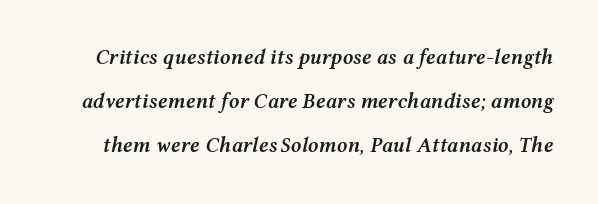
The image shows 21 px text type, italic (leaning right); set loose line spacing (2.1x), normal letter spacing, not underlined.
